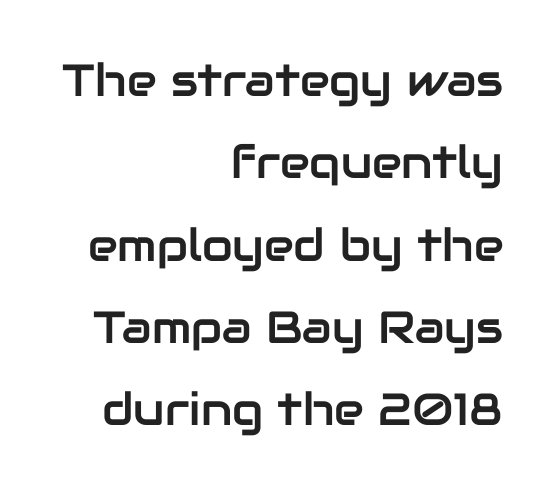
{"serif": "no", "italic": "no", "width": "normal", "stroke_contrast": "low", "x_height": "medium", "monospaced": "no", "underline": "no", "align": "right", "line_spacing_ratio": 1.83, "letter_spacing": "normal", "letter_spacing_em": 0.0, "glyph_px": 45}
